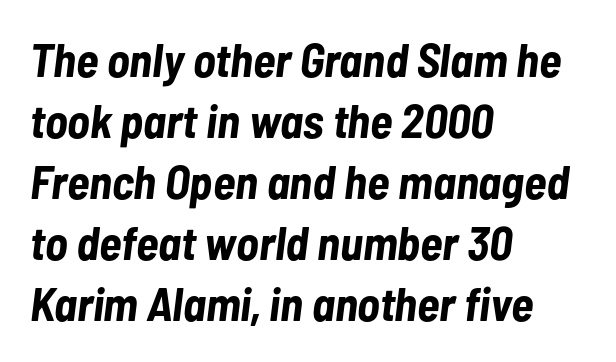
Reading down the block, your eye returns to a fixed left position each line. The space between consecutive lines is moderate. The zone under the glyphs is completely vacant. Italic: yes, the glyphs are oblique. You could not count columns in this text — the font is proportionally spaced. What stands out about the letter spacing? Nothing — it is the standard amount.
